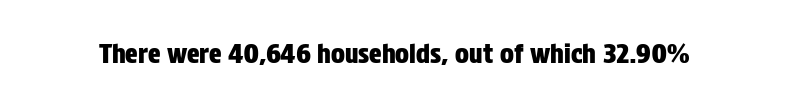
Q: Is the text italic (slanted)? A: No, it is upright.
Q: Is the text underlined? A: No.
Q: Is the spacing between letters normal or unusually wide? A: Normal.
